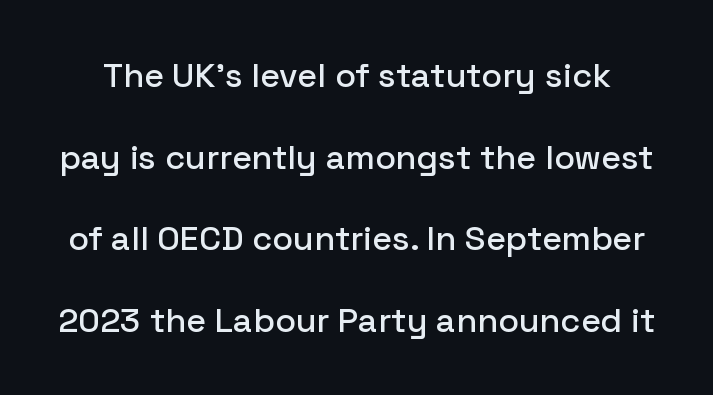
Q: Is the text italic (slanted)? A: No, it is upright.
Q: Is the typeface a serif or a sans-serif typeface? A: Sans-serif.
Q: Is the text underlined? A: No.
Q: Is the spacing between letters normal or unusually wide? A: Normal.
Q: Is the spacing between lines tight, normal or loose? A: Loose.
Q: Width (condensed, normal, or wide)? A: Normal.
Q: Stroke contrast? A: Low.
Q: x-height? A: Medium.
Q: Monospaced? A: No.
